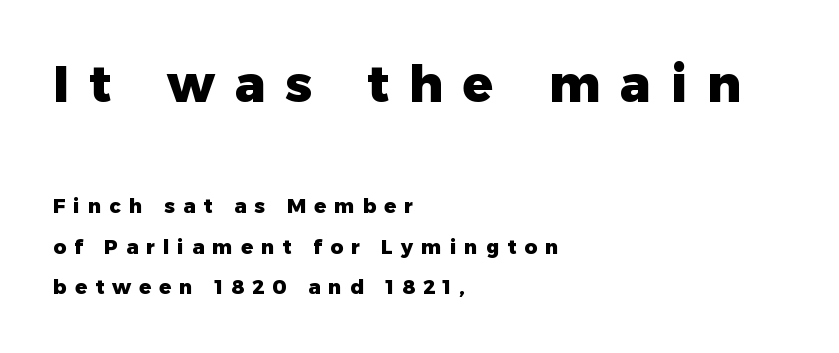
Q: Is the text bold? A: Yes.
Q: Is the text italic (slanted)? A: No, it is upright.
Q: Is the typeface a serif or a sans-serif typeface? A: Sans-serif.
Q: Is the text underlined? A: No.
Q: How is the paragraph aligned? A: Left-aligned.
Q: Is the spacing between letters normal or unusually wide? A: Unusually wide.
Q: Is the spacing between lines tight, normal or loose? A: Loose.
Q: Which block of text is set in a larger size, the first (top) or the second (bottom)? A: The first (top) one.
Q: Width (condensed, normal, or wide)? A: Normal.
Q: Stroke contrast? A: Low.
Q: x-height? A: Medium.
Q: Monospaced? A: No.
